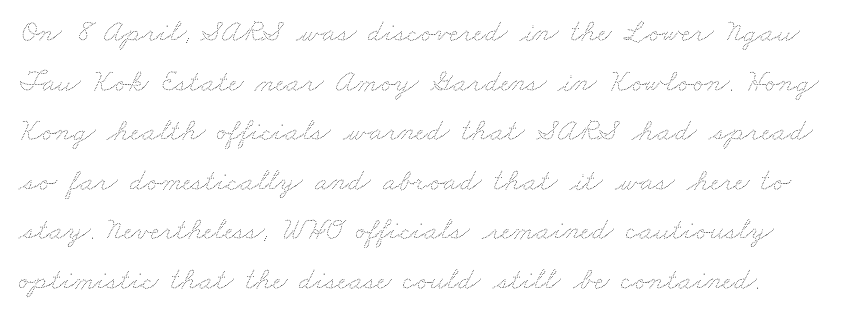
Stroke thickness stays within the range of a standard reading face or lighter. Is this a fixed-width face? No — the glyphs have proportional, varying widths. Anything drawn beneath the words? Only blank space. Letter spacing: default.
